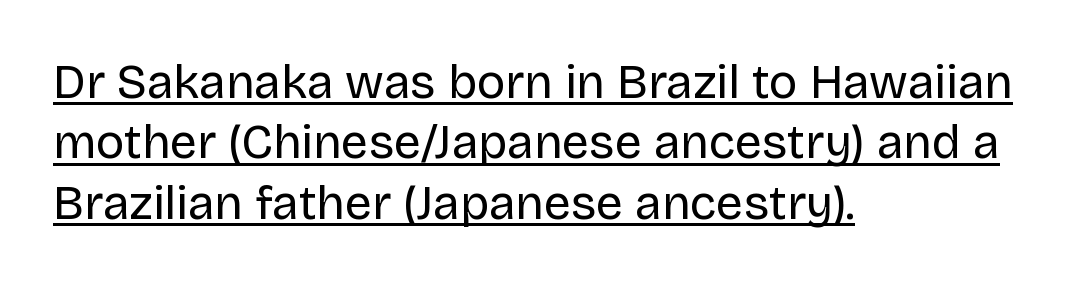
Q: Is the text bold? A: No.
Q: Is the text italic (slanted)? A: No, it is upright.
Q: Is the typeface a serif or a sans-serif typeface? A: Sans-serif.
Q: Is the text underlined? A: Yes.
Q: How is the paragraph aligned? A: Left-aligned.
Q: Is the spacing between letters normal or unusually wide? A: Normal.
Q: Is the spacing between lines tight, normal or loose? A: Normal.
Q: Width (condensed, normal, or wide)? A: Normal.
Q: Stroke contrast? A: Low.
Q: x-height? A: Large.
Q: Monospaced? A: No.
